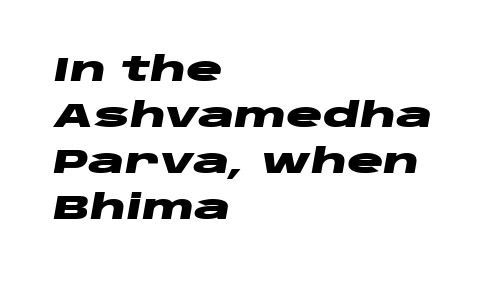
{"italic": "yes", "lean": "right", "slant_degrees": 10, "bold": "yes", "weight": "heavy", "width": "wide", "stroke_contrast": "low", "x_height": "large", "monospaced": "no", "underline": "no", "align": "left", "line_spacing": "normal", "line_spacing_ratio": 1.35, "letter_spacing": "normal", "letter_spacing_em": 0.0, "glyph_px": 34}
